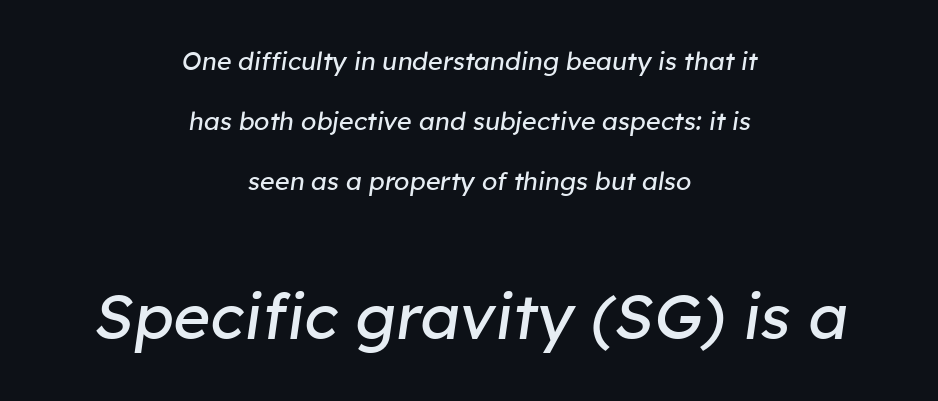
Q: Is the text bold? A: No.
Q: Is the text italic (slanted)? A: Yes, it leans right by about 8 degrees.
Q: Is the text underlined? A: No.
Q: How is the paragraph aligned? A: Centered.
Q: Is the spacing between letters normal or unusually wide? A: Normal.
Q: Is the spacing between lines tight, normal or loose? A: Loose.
Q: Which block of text is set in a larger size, the first (top) or the second (bottom)? A: The second (bottom) one.
Q: Width (condensed, normal, or wide)? A: Normal.
Q: Stroke contrast? A: Low.
Q: x-height? A: Medium.
Q: Monospaced? A: No.
